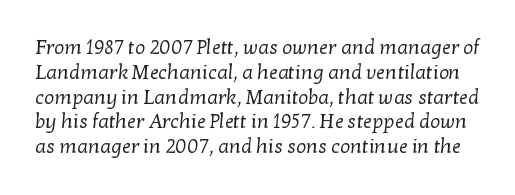
Q: Is the text bold? A: No.
Q: Is the text underlined? A: No.
Q: Is the spacing between letters normal or unusually wide? A: Normal.
